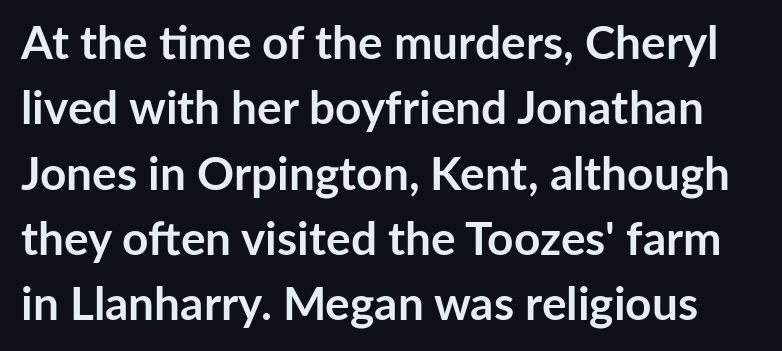
Q: Is the text bold? A: Yes.
Q: Is the text italic (slanted)? A: No, it is upright.
Q: Is the typeface a serif or a sans-serif typeface? A: Sans-serif.
Q: Is the text underlined? A: No.
Q: Is the spacing between letters normal or unusually wide? A: Normal.
Q: Is the spacing between lines tight, normal or loose? A: Normal.
Q: Width (condensed, normal, or wide)? A: Normal.
Q: Stroke contrast? A: Low.
Q: x-height? A: Medium.
Q: Monospaced? A: No.
